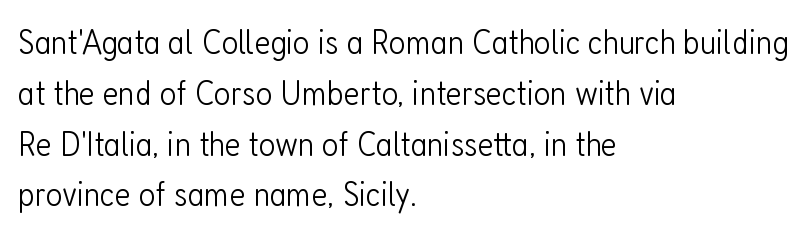
Q: Is the text bold? A: No.
Q: Is the text italic (slanted)? A: No, it is upright.
Q: Is the typeface a serif or a sans-serif typeface? A: Sans-serif.
Q: Is the text underlined? A: No.
Q: How is the paragraph aligned? A: Left-aligned.
Q: Is the spacing between letters normal or unusually wide? A: Normal.
Q: Is the spacing between lines tight, normal or loose? A: Normal.
Q: Width (condensed, normal, or wide)? A: Condensed.
Q: Stroke contrast? A: Low.
Q: x-height? A: Medium.
Q: Monospaced? A: No.
